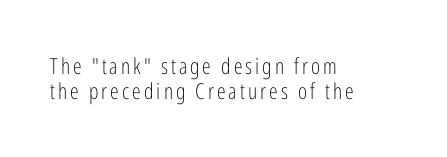
{"italic": "no", "bold": "no", "underline": "no", "align": "left", "line_spacing": "tight", "line_spacing_ratio": 1.14, "glyph_px": 22}
